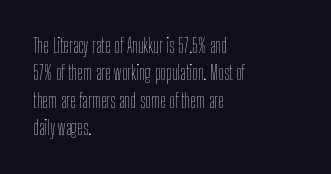
Q: Is the text bold? A: No.
Q: Is the text italic (slanted)? A: No, it is upright.
Q: Is the text underlined? A: No.
Q: How is the paragraph aligned? A: Left-aligned.
Q: Is the spacing between letters normal or unusually wide? A: Normal.
Q: Is the spacing between lines tight, normal or loose? A: Normal.
